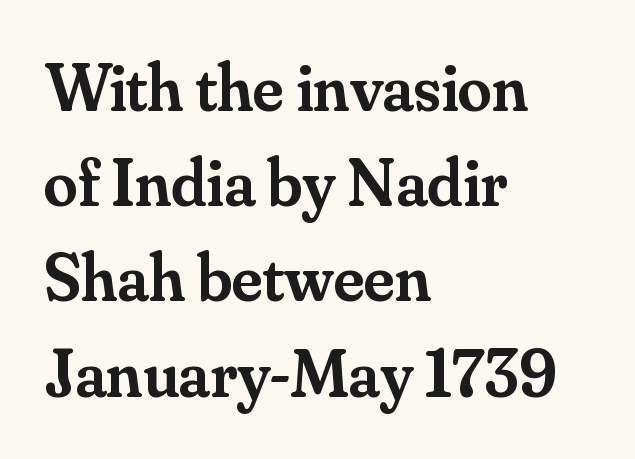
Q: Is the text bold? A: Semi-bold.
Q: Is the text italic (slanted)? A: No, it is upright.
Q: Is the typeface a serif or a sans-serif typeface? A: Serif.
Q: Is the text underlined? A: No.
Q: How is the paragraph aligned? A: Left-aligned.
Q: Is the spacing between letters normal or unusually wide? A: Normal.
Q: Is the spacing between lines tight, normal or loose? A: Normal.
Q: Width (condensed, normal, or wide)? A: Normal.
Q: Stroke contrast? A: Medium.
Q: x-height? A: Small.
Q: Monospaced? A: No.
